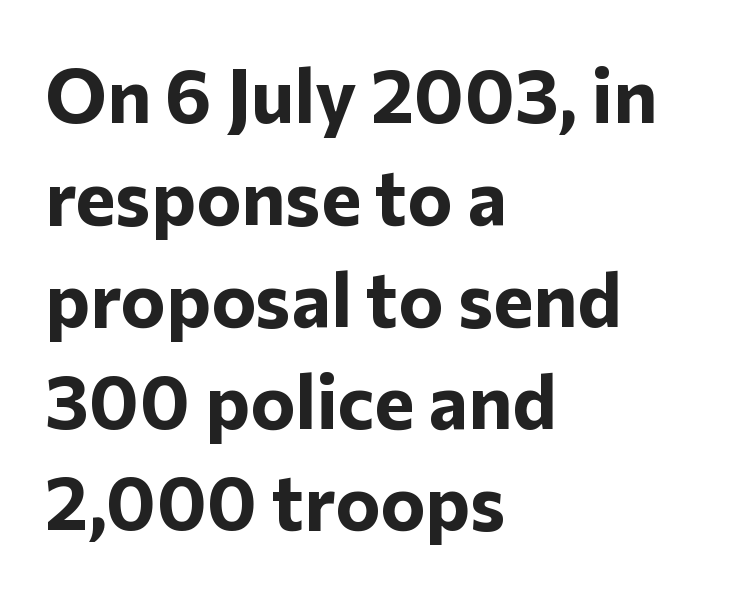
{"serif": "no", "italic": "no", "bold": "yes", "weight": "bold", "width": "normal", "stroke_contrast": "low", "x_height": "medium", "monospaced": "no", "underline": "no", "align": "left", "line_spacing": "normal", "line_spacing_ratio": 1.34, "letter_spacing": "normal", "letter_spacing_em": 0.0, "glyph_px": 76}
